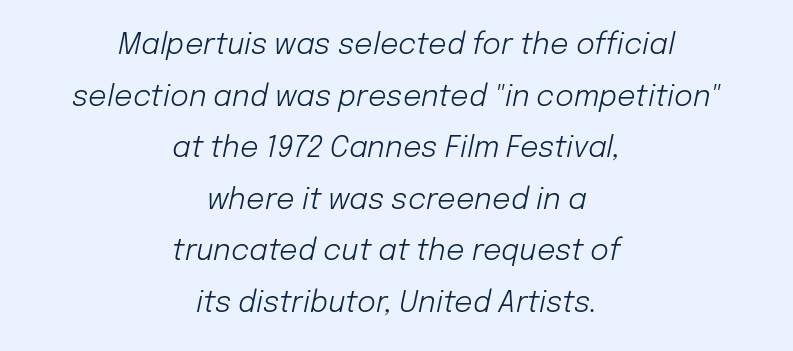
The image shows 29 px light type, italic (leaning right); set centered, line spacing 1.78x, normal letter spacing, not underlined; low stroke contrast and a medium x-height.
